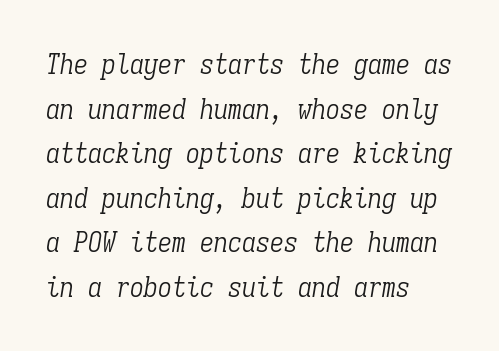
{"serif": "yes", "italic": "yes", "lean": "right", "slant_degrees": 9, "bold": "no", "weight": "light", "width": "condensed", "stroke_contrast": "low", "x_height": "medium", "monospaced": "yes", "underline": "no", "align": "left", "line_spacing": "normal", "line_spacing_ratio": 1.59, "letter_spacing": "normal", "letter_spacing_em": 0.0, "glyph_px": 28}
